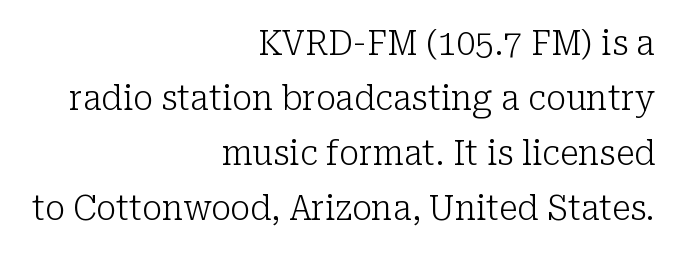
Quick note: interline space is typical. The font's upright variant was chosen for this text. No letter is thick-stroked: the sample isn't bold. The face used here is proportionally spaced, like ordinary book or web type.
